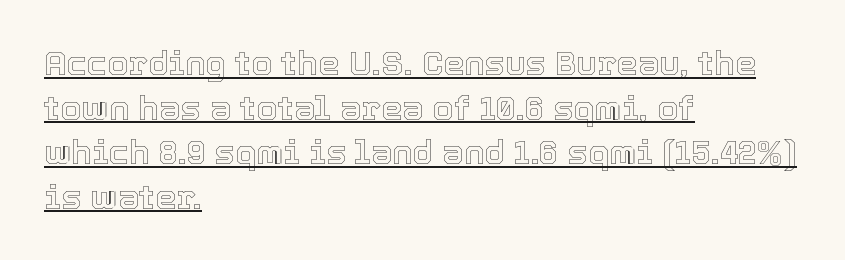
Q: Is the text italic (slanted)? A: No, it is upright.
Q: Is the text underlined? A: Yes.
Q: How is the paragraph aligned? A: Left-aligned.
Q: Is the spacing between letters normal or unusually wide? A: Normal.
Q: Is the spacing between lines tight, normal or loose? A: Normal.
Q: Width (condensed, normal, or wide)? A: Normal.
Q: x-height? A: Medium.
Q: Monospaced? A: No.
